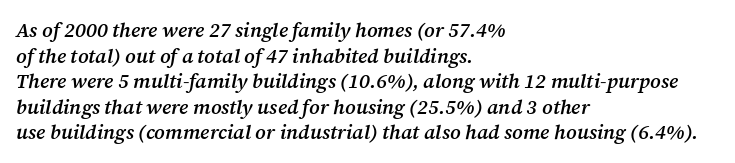
{"italic": "yes", "lean": "right", "slant_degrees": 12, "bold": "semi", "underline": "no", "align": "left", "line_spacing": "normal", "line_spacing_ratio": 1.28, "letter_spacing": "normal", "letter_spacing_em": 0.0, "glyph_px": 20}
